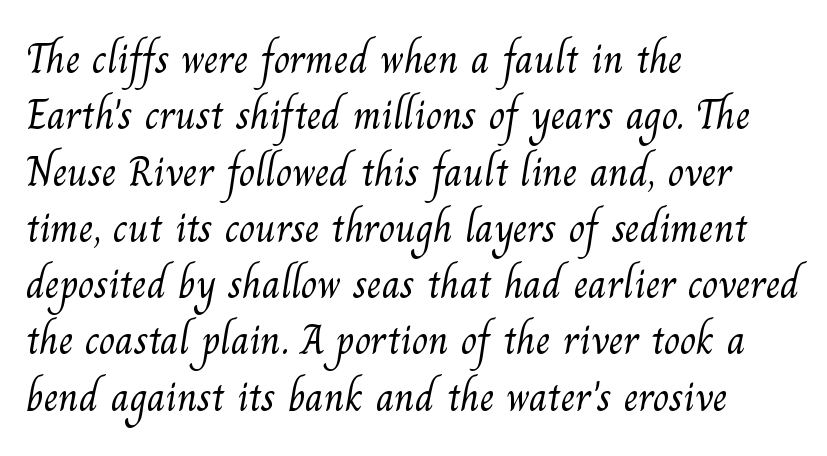
The image shows 42 px light serif type; set left-aligned, normal line spacing (1.34x), normal letter spacing, not underlined; medium stroke contrast and a small x-height.
